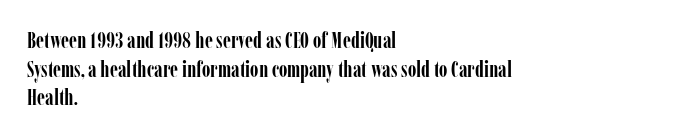
The image shows 22 px bold type, upright; set left-aligned, normal line spacing (1.3x), normal letter spacing, not underlined.
